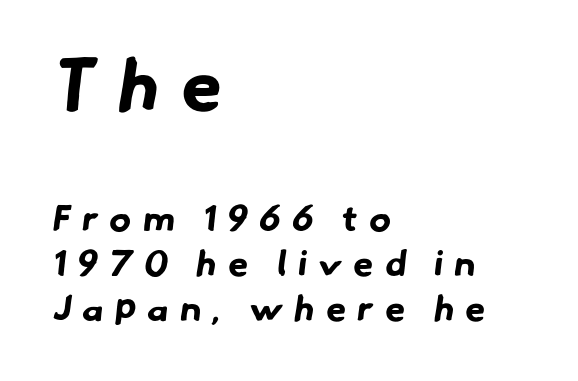
Look at the tracking — it's clearly loosened, letters drifting apart. I'd describe the lettering as bold — thick and assertive. The text block is weighted toward the left margin, trailing off unevenly rightward. Leading matches the norm, producing a regular column.
